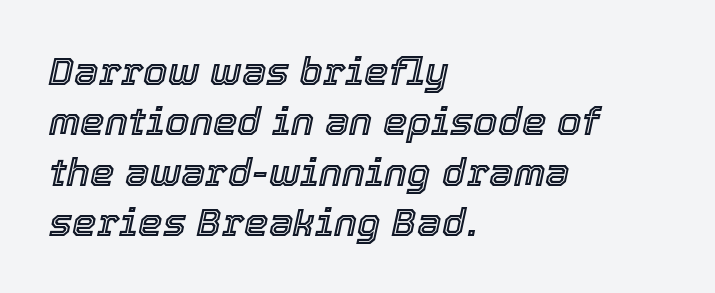
The image shows 39 px text type, italic (leaning right); set left-aligned, normal line spacing (1.29x), normal letter spacing, not underlined; a medium x-height.
